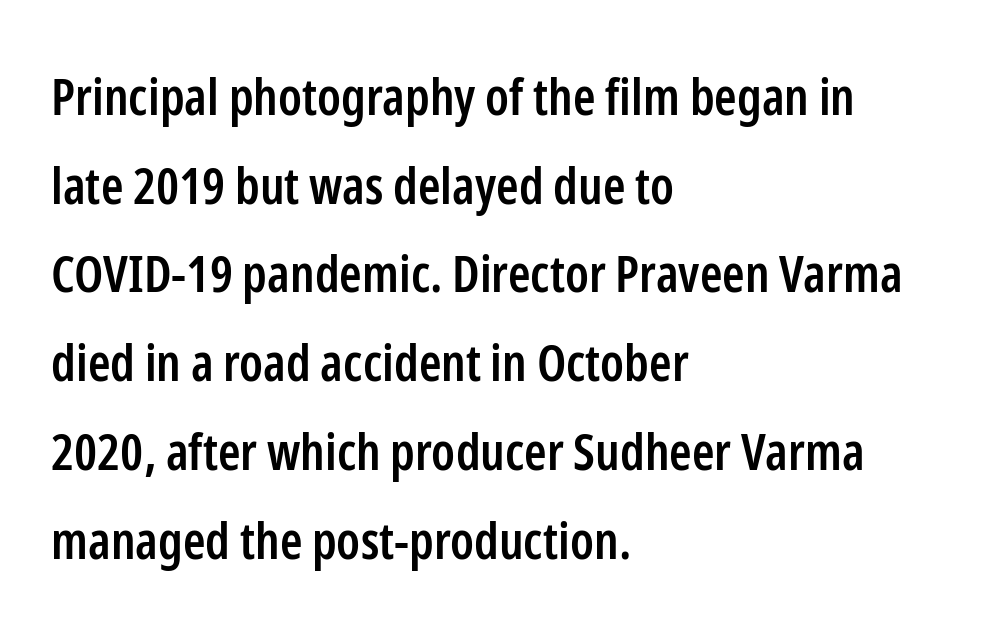
Q: Is the text bold? A: Semi-bold.
Q: Is the text italic (slanted)? A: No, it is upright.
Q: Is the typeface a serif or a sans-serif typeface? A: Sans-serif.
Q: Is the text underlined? A: No.
Q: How is the paragraph aligned? A: Left-aligned.
Q: Is the spacing between letters normal or unusually wide? A: Normal.
Q: Width (condensed, normal, or wide)? A: Condensed.
Q: Stroke contrast? A: Low.
Q: x-height? A: Medium.
Q: Monospaced? A: No.
